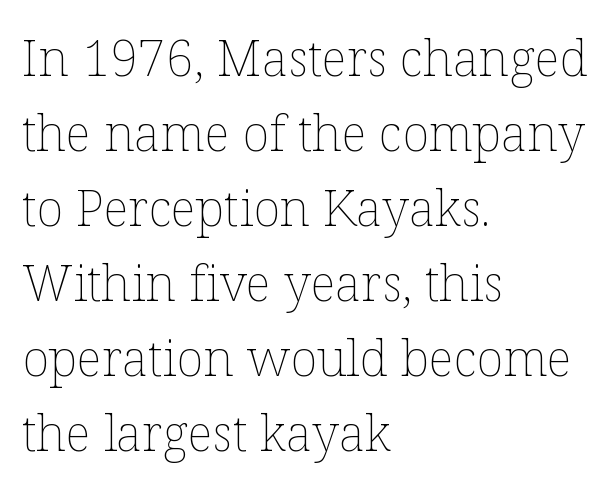
The rendering uses a moderate line-height, typical for paragraphs. This sample has the flowing, uneven cadence of proportional lettering. Style check: upright. The typesetter chose a ragged-right arrangement here. Each stroke keeps to a modest, everyday thickness or less. Only glyphs here, with clear space below each row.
